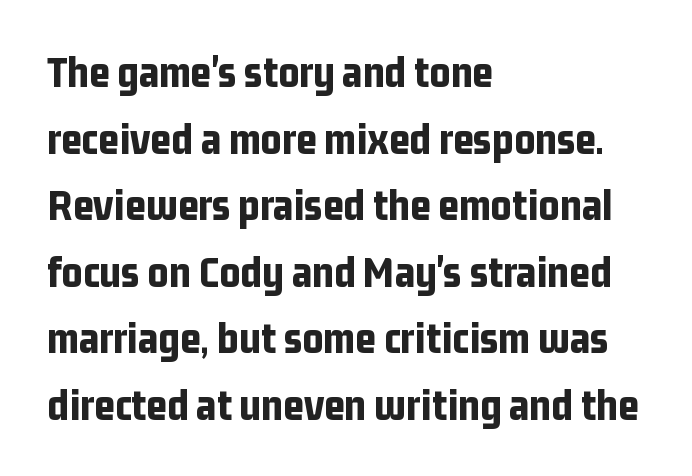
{"serif": "no", "italic": "no", "bold": "yes", "weight": "bold", "width": "condensed", "stroke_contrast": "low", "x_height": "medium", "monospaced": "no", "underline": "no", "align": "left", "line_spacing": "normal", "line_spacing_ratio": 1.48, "letter_spacing": "normal", "letter_spacing_em": 0.0, "glyph_px": 45}
